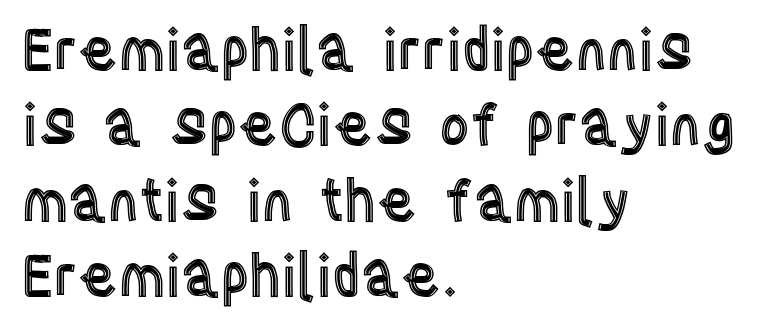
{"italic": "no", "width": "condensed", "x_height": "large", "monospaced": "no", "underline": "no", "align": "left", "line_spacing": "normal", "line_spacing_ratio": 1.3, "letter_spacing": "normal", "letter_spacing_em": 0.0, "glyph_px": 58}
